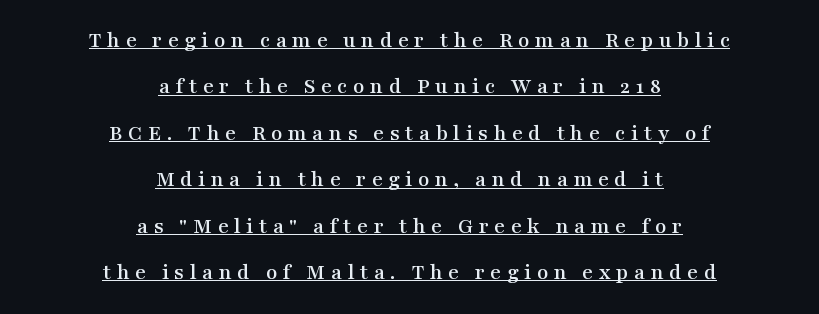
Q: Is the text italic (slanted)? A: No, it is upright.
Q: Is the text underlined? A: Yes.
Q: How is the paragraph aligned? A: Centered.
Q: Is the spacing between letters normal or unusually wide? A: Unusually wide.
Q: Is the spacing between lines tight, normal or loose? A: Loose.
